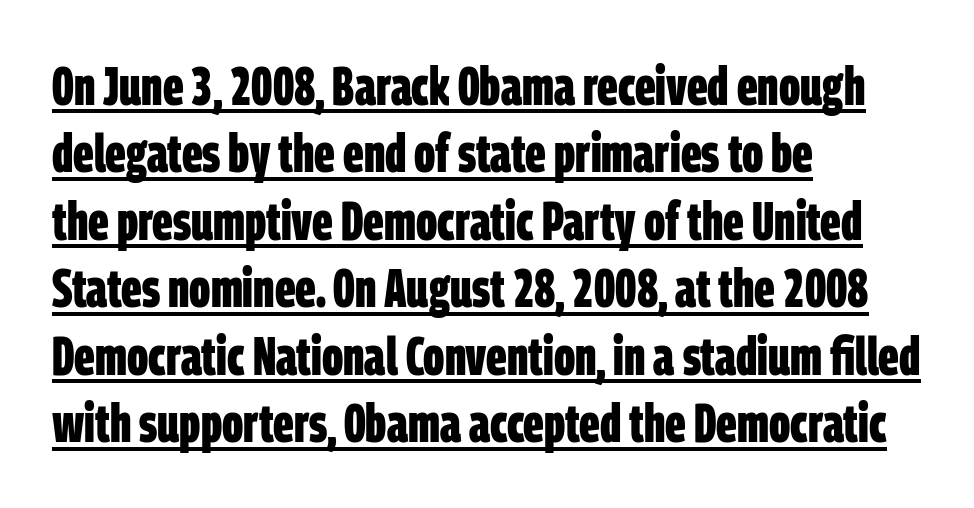
Q: Is the text bold? A: Yes.
Q: Is the typeface a serif or a sans-serif typeface? A: Sans-serif.
Q: Is the text underlined? A: Yes.
Q: How is the paragraph aligned? A: Left-aligned.
Q: Is the spacing between letters normal or unusually wide? A: Normal.
Q: Is the spacing between lines tight, normal or loose? A: Normal.
Q: Width (condensed, normal, or wide)? A: Condensed.
Q: Stroke contrast? A: Low.
Q: x-height? A: Large.
Q: Monospaced? A: No.
